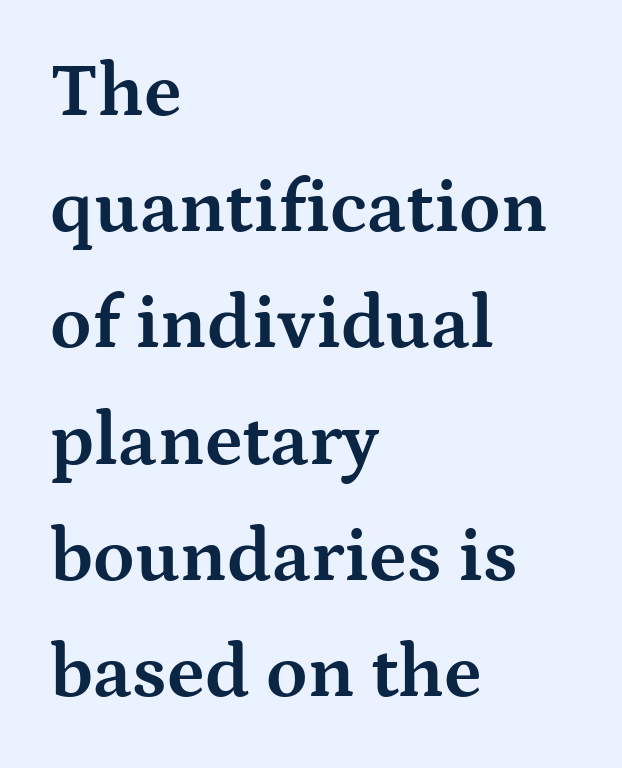
Q: Is the text bold? A: Yes.
Q: Is the text italic (slanted)? A: No, it is upright.
Q: Is the typeface a serif or a sans-serif typeface? A: Serif.
Q: Is the text underlined? A: No.
Q: How is the paragraph aligned? A: Left-aligned.
Q: Is the spacing between letters normal or unusually wide? A: Normal.
Q: Is the spacing between lines tight, normal or loose? A: Normal.
Q: Width (condensed, normal, or wide)? A: Wide.
Q: Stroke contrast? A: Medium.
Q: x-height? A: Medium.
Q: Monospaced? A: No.
